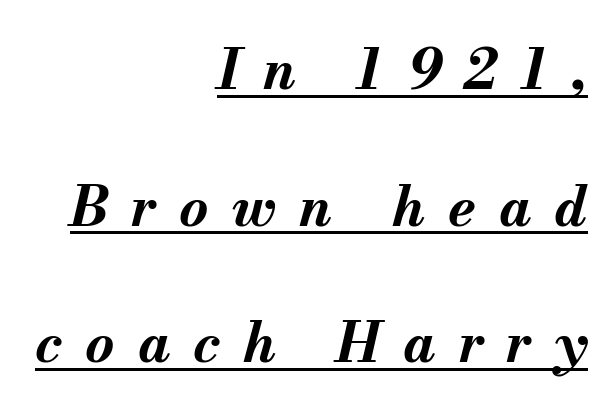
The image shows 56 px bold type, italic (leaning right); set right-aligned, loose line spacing (2.44x), unusually wide letter spacing (+0.41 em), underlined; medium stroke contrast and a small x-height.
